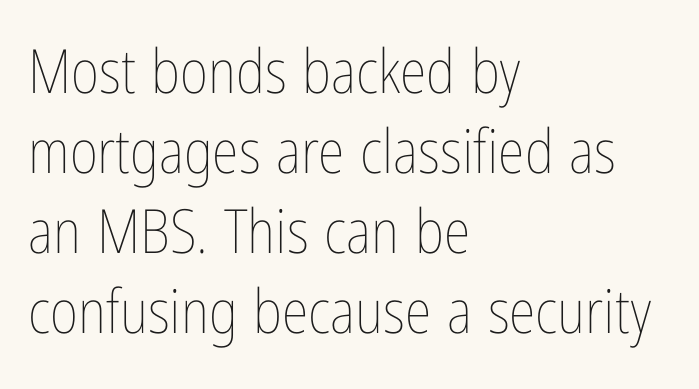
{"italic": "no", "bold": "no", "weight": "thin", "width": "condensed", "stroke_contrast": "low", "x_height": "medium", "monospaced": "no", "underline": "no", "align": "left", "line_spacing": "normal", "line_spacing_ratio": 1.31, "letter_spacing": "normal", "letter_spacing_em": 0.0, "glyph_px": 61}
